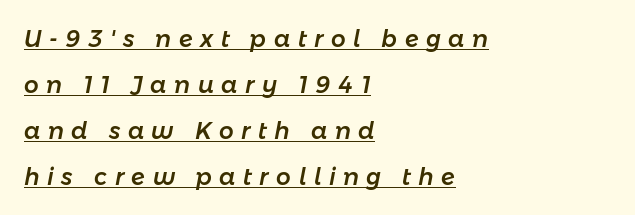
Q: Is the text italic (slanted)? A: Yes, it leans right by about 11 degrees.
Q: Is the text underlined? A: Yes.
Q: How is the paragraph aligned? A: Left-aligned.
Q: Is the spacing between letters normal or unusually wide? A: Unusually wide.
Q: Is the spacing between lines tight, normal or loose? A: Loose.
